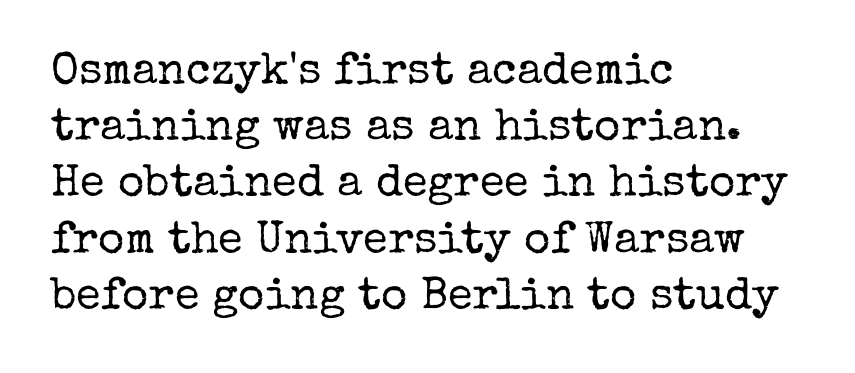
{"serif": "yes", "italic": "no", "bold": "no", "weight": "regular", "width": "normal", "stroke_contrast": "low", "x_height": "medium", "monospaced": "no", "underline": "no", "align": "left", "line_spacing": "normal", "line_spacing_ratio": 1.25, "letter_spacing": "normal", "letter_spacing_em": 0.0, "glyph_px": 45}
